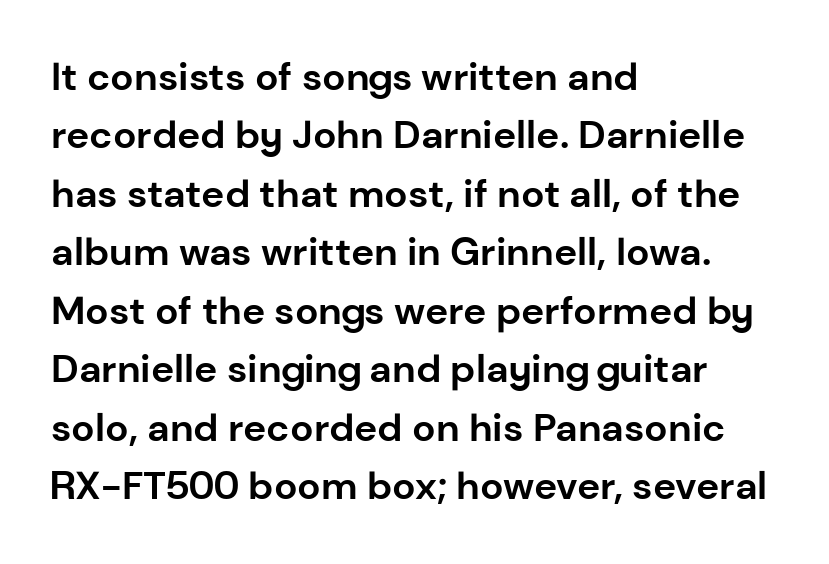
The image shows 39 px bold sans-serif type, upright; set left-aligned, normal line spacing (1.5x), normal letter spacing, not underlined; low stroke contrast and a medium x-height.
